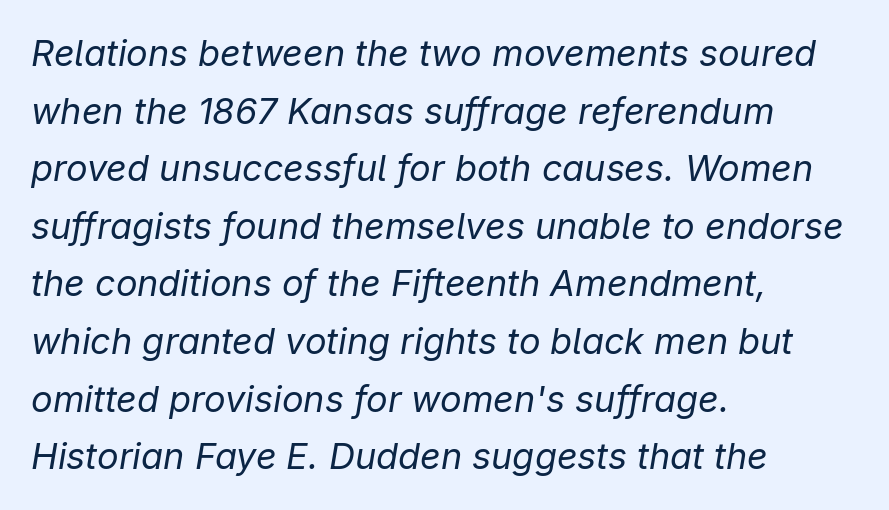
Q: Is the text bold? A: No.
Q: Is the text italic (slanted)? A: Yes, it leans right by about 9 degrees.
Q: Is the text underlined? A: No.
Q: How is the paragraph aligned? A: Left-aligned.
Q: Is the spacing between letters normal or unusually wide? A: Normal.
Q: Is the spacing between lines tight, normal or loose? A: Normal.
Q: Width (condensed, normal, or wide)? A: Normal.
Q: Stroke contrast? A: Low.
Q: x-height? A: Medium.
Q: Monospaced? A: No.
